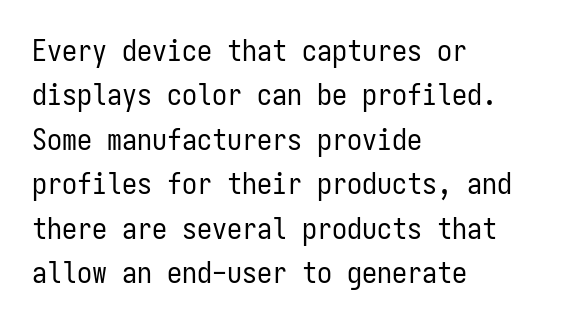
{"serif": "no", "italic": "no", "bold": "no", "weight": "regular", "width": "condensed", "stroke_contrast": "low", "x_height": "medium", "monospaced": "yes", "underline": "no", "align": "left", "line_spacing": "normal", "line_spacing_ratio": 1.48, "letter_spacing": "normal", "letter_spacing_em": 0.0, "glyph_px": 30}
